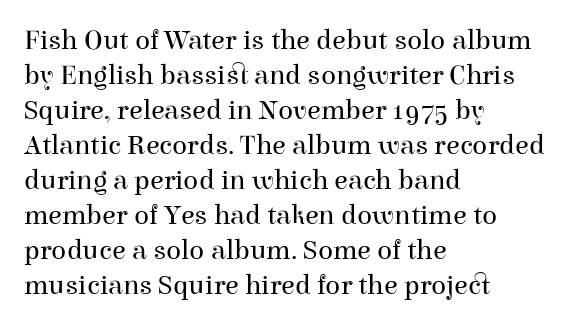
Q: Is the text bold? A: No.
Q: Is the text italic (slanted)? A: No, it is upright.
Q: Is the typeface a serif or a sans-serif typeface? A: Serif.
Q: Is the text underlined? A: No.
Q: How is the paragraph aligned? A: Left-aligned.
Q: Is the spacing between letters normal or unusually wide? A: Normal.
Q: Is the spacing between lines tight, normal or loose? A: Normal.
Q: Width (condensed, normal, or wide)? A: Normal.
Q: Stroke contrast? A: High.
Q: x-height? A: Medium.
Q: Monospaced? A: No.
